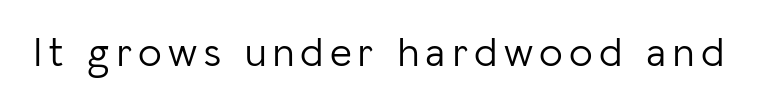
Q: Is the text bold? A: No.
Q: Is the text italic (slanted)? A: No, it is upright.
Q: Is the typeface a serif or a sans-serif typeface? A: Sans-serif.
Q: Is the text underlined? A: No.
Q: Width (condensed, normal, or wide)? A: Normal.
Q: Stroke contrast? A: Low.
Q: x-height? A: Medium.
Q: Monospaced? A: No.
